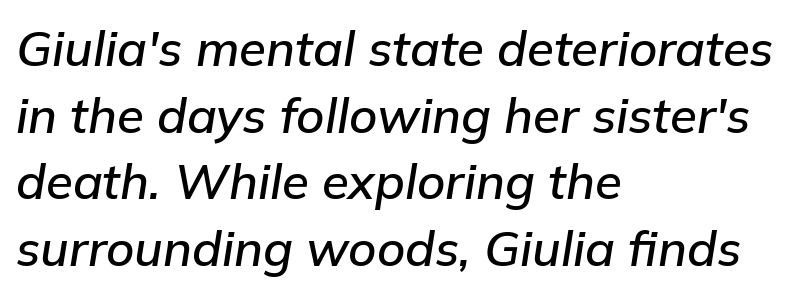
The image shows 49 px text type, italic (leaning right); set left-aligned, normal line spacing (1.36x), normal letter spacing, not underlined; low stroke contrast and a medium x-height.
